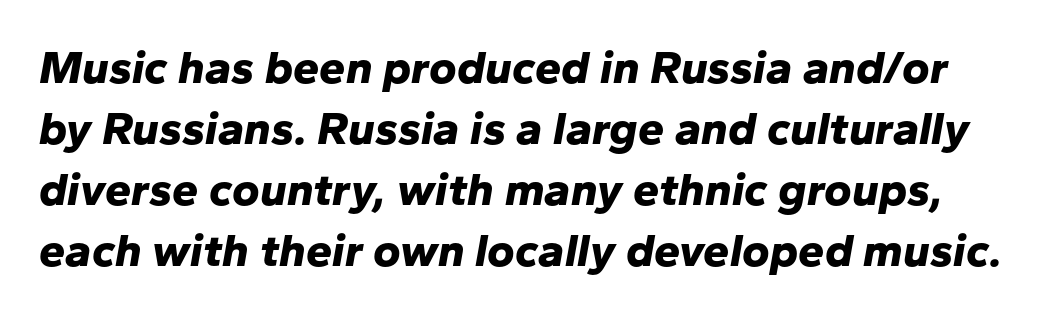
Q: Is the text bold? A: Yes.
Q: Is the text italic (slanted)? A: Yes, it leans right by about 10 degrees.
Q: Is the text underlined? A: No.
Q: Is the spacing between letters normal or unusually wide? A: Normal.
Q: Is the spacing between lines tight, normal or loose? A: Normal.
Q: Width (condensed, normal, or wide)? A: Normal.
Q: Stroke contrast? A: Low.
Q: x-height? A: Medium.
Q: Monospaced? A: No.
